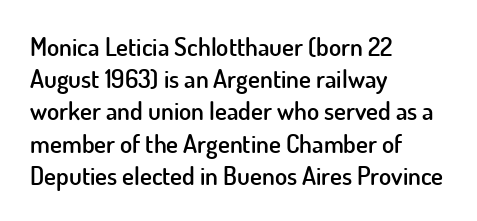
The image shows 25 px text type, upright; set left-aligned, normal line spacing (1.29x), normal letter spacing, not underlined.
